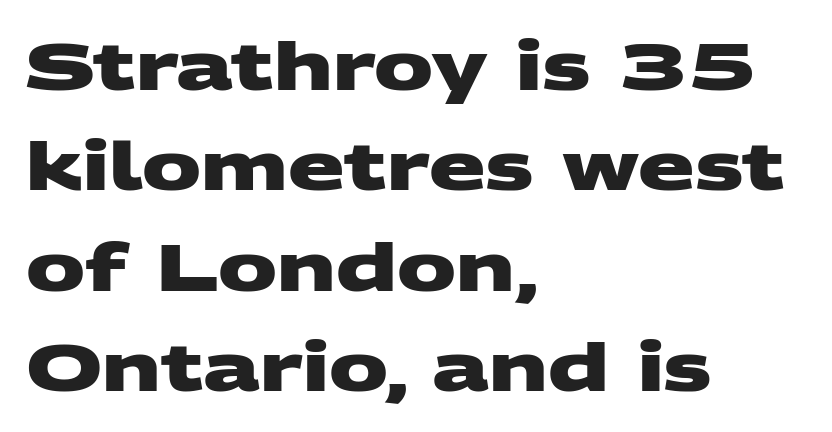
Regarding leading, the lines here are spaced in the standard way. Spacing verdict: proportional, widths tailored to each character. The letters are bold, with thick, heavy strokes. Nope, no serifs anywhere on these letters. Line beginnings align vertically; line endings do not.
